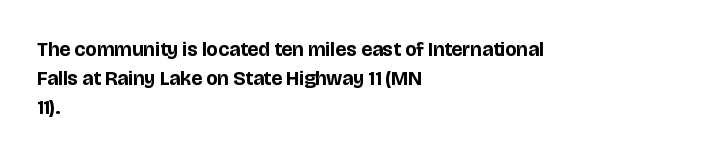
{"italic": "no", "bold": "yes", "underline": "no", "align": "left", "line_spacing": "normal", "line_spacing_ratio": 1.45, "letter_spacing": "normal", "letter_spacing_em": 0.0, "glyph_px": 20}
